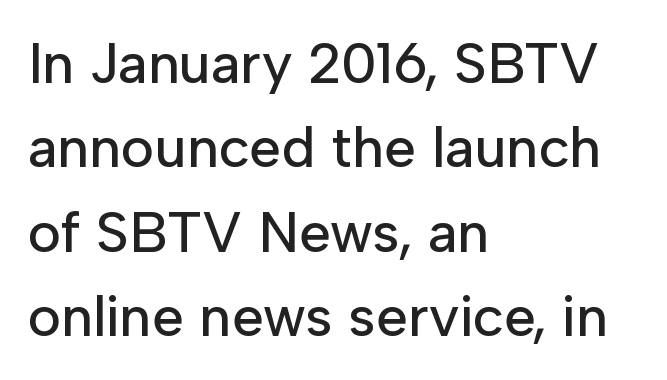
Q: Is the text italic (slanted)? A: No, it is upright.
Q: Is the typeface a serif or a sans-serif typeface? A: Sans-serif.
Q: Is the text underlined? A: No.
Q: How is the paragraph aligned? A: Left-aligned.
Q: Is the spacing between letters normal or unusually wide? A: Normal.
Q: Is the spacing between lines tight, normal or loose? A: Normal.
Q: Width (condensed, normal, or wide)? A: Normal.
Q: Stroke contrast? A: Low.
Q: x-height? A: Medium.
Q: Monospaced? A: No.
